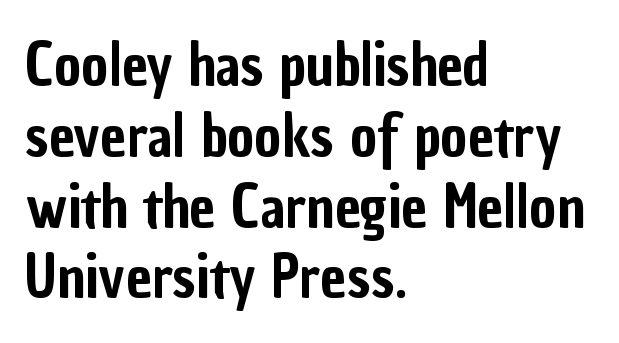
The image shows 58 px condensed sans-serif type, upright; set left-aligned, line spacing 1.22x, normal letter spacing, not underlined; low stroke contrast and a medium x-height.
